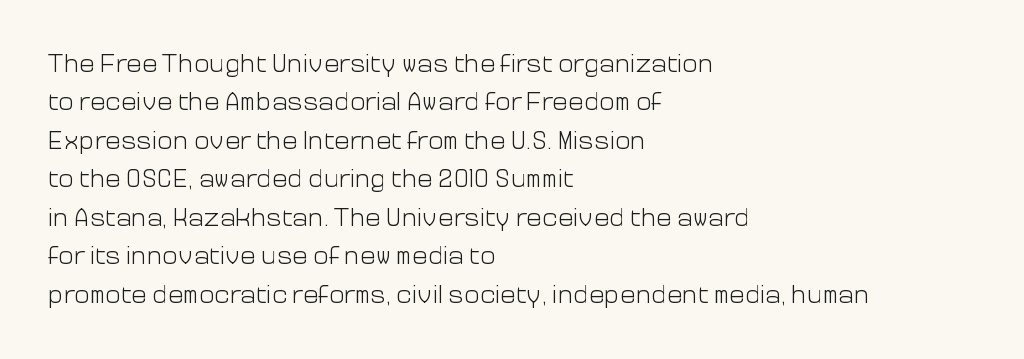
Leftover space on each line is placed entirely after the last word. The font sits on the lighter half of the weight spectrum, regular included. Here the glyphs are tracked normally, forming tight word shapes. Evenly set lines give the paragraph a standard silhouette. The area under the type is left untouched. The letters stand upright; this is a roman face.
